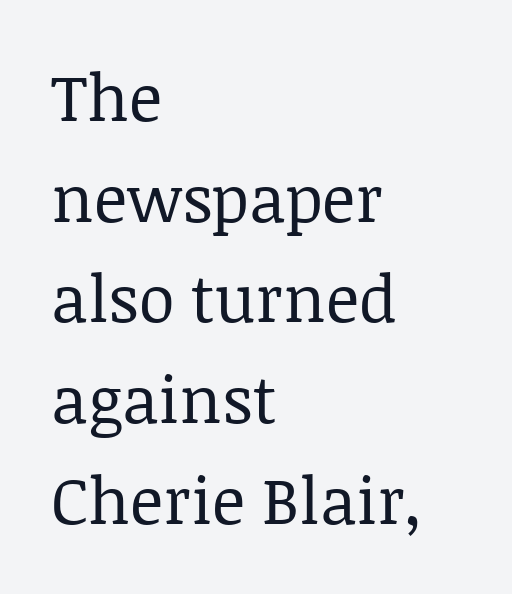
{"serif": "yes", "italic": "no", "bold": "no", "weight": "regular", "width": "normal", "stroke_contrast": "low", "x_height": "large", "monospaced": "no", "underline": "no", "align": "left", "line_spacing": "normal", "line_spacing_ratio": 1.55, "letter_spacing": "normal", "letter_spacing_em": 0.0, "glyph_px": 65}
